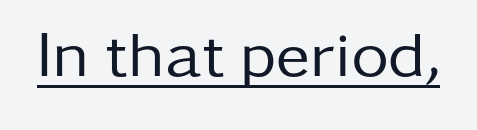
Q: Is the text bold? A: No.
Q: Is the text italic (slanted)? A: No, it is upright.
Q: Is the typeface a serif or a sans-serif typeface? A: Sans-serif.
Q: Is the text underlined? A: Yes.
Q: Is the spacing between letters normal or unusually wide? A: Normal.
Q: Width (condensed, normal, or wide)? A: Normal.
Q: Stroke contrast? A: Low.
Q: x-height? A: Medium.
Q: Monospaced? A: No.
